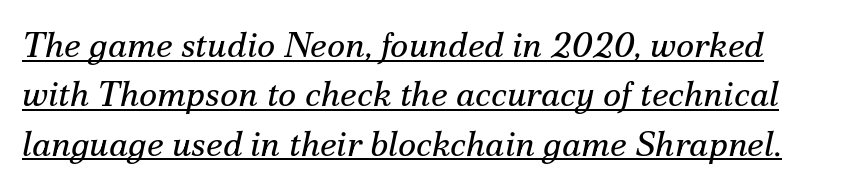
Q: Is the text bold? A: No.
Q: Is the text italic (slanted)? A: Yes, it leans right by about 12 degrees.
Q: Is the typeface a serif or a sans-serif typeface? A: Serif.
Q: Is the text underlined? A: Yes.
Q: Is the spacing between letters normal or unusually wide? A: Normal.
Q: Is the spacing between lines tight, normal or loose? A: Normal.
Q: Width (condensed, normal, or wide)? A: Normal.
Q: Stroke contrast? A: Medium.
Q: x-height? A: Small.
Q: Monospaced? A: No.
